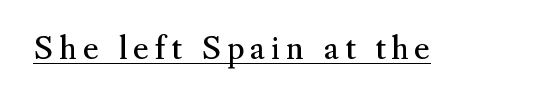
Q: Is the text bold? A: No.
Q: Is the text italic (slanted)? A: No, it is upright.
Q: Is the typeface a serif or a sans-serif typeface? A: Serif.
Q: Is the text underlined? A: Yes.
Q: Is the spacing between letters normal or unusually wide? A: Unusually wide.
Q: Width (condensed, normal, or wide)? A: Normal.
Q: Stroke contrast? A: Medium.
Q: x-height? A: Small.
Q: Monospaced? A: No.
